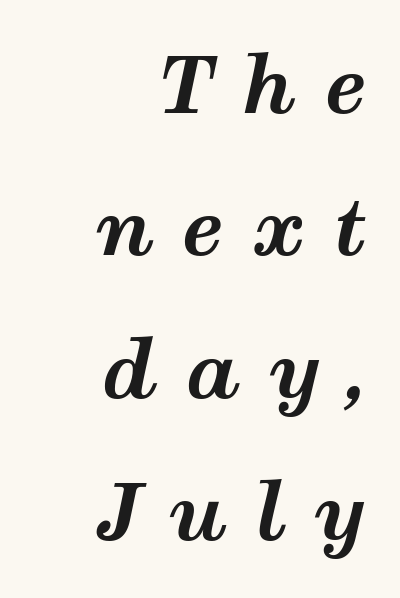
These lines are rendered in a variable-pitch font. Loose tracking; the words dissolve into strings of separated letters. A full-strength bold gives these letters their thick strokes. This is oblique type, the kind used for emphasis or titles. Line endings align vertically; line beginnings do not.
